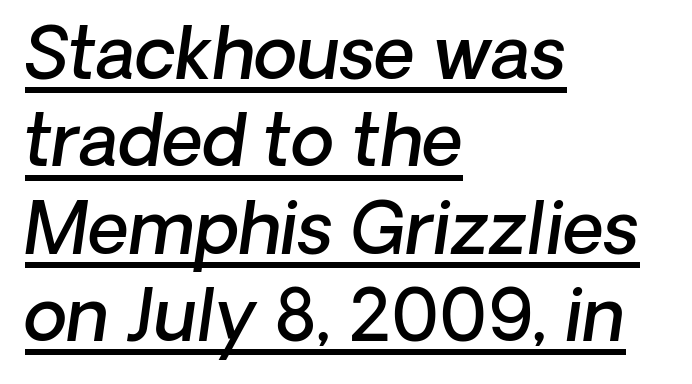
Short note: letters normally spaced. Is this a fixed-width face? No — the glyphs have proportional, varying widths. Is this a sans? Yes — the strokes have no serifs. The typesetter chose a ragged-right arrangement here. Does the weight exceed regular? Yes, but only to semibold. Beneath each row of characters lies a ruled line.
